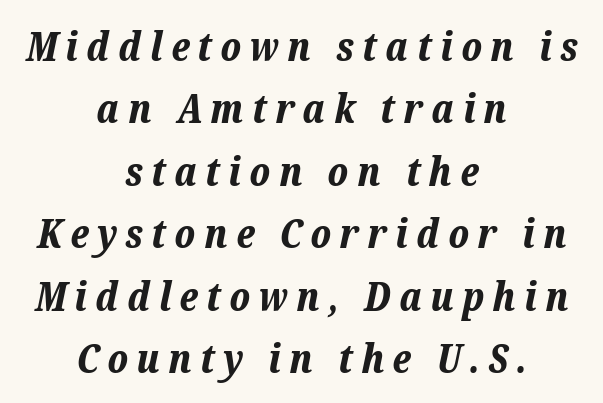
Q: Is the text bold? A: Yes.
Q: Is the text italic (slanted)? A: Yes, it leans right by about 12 degrees.
Q: Is the text underlined? A: No.
Q: How is the paragraph aligned? A: Centered.
Q: Is the spacing between letters normal or unusually wide? A: Unusually wide.
Q: Is the spacing between lines tight, normal or loose? A: Normal.
Q: Width (condensed, normal, or wide)? A: Normal.
Q: Stroke contrast? A: Low.
Q: x-height? A: Medium.
Q: Monospaced? A: No.
